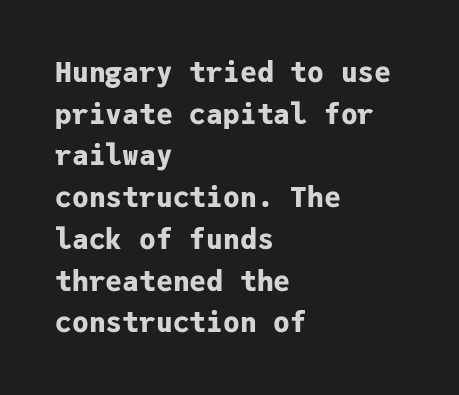
Q: Is the text bold? A: Yes.
Q: Is the text italic (slanted)? A: No, it is upright.
Q: Is the typeface a serif or a sans-serif typeface? A: Sans-serif.
Q: Is the text underlined? A: No.
Q: How is the paragraph aligned? A: Left-aligned.
Q: Is the spacing between letters normal or unusually wide? A: Normal.
Q: Is the spacing between lines tight, normal or loose? A: Normal.
Q: Width (condensed, normal, or wide)? A: Normal.
Q: Stroke contrast? A: Low.
Q: x-height? A: Medium.
Q: Monospaced? A: Yes.
